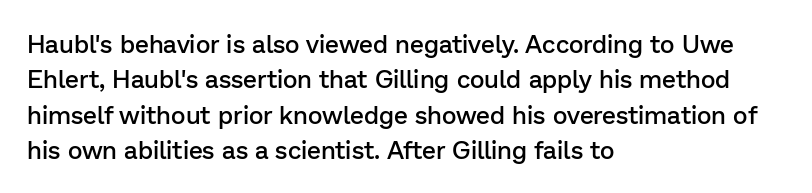
Q: Is the text bold? A: Semi-bold.
Q: Is the text italic (slanted)? A: No, it is upright.
Q: Is the text underlined? A: No.
Q: How is the paragraph aligned? A: Left-aligned.
Q: Is the spacing between letters normal or unusually wide? A: Normal.
Q: Is the spacing between lines tight, normal or loose? A: Normal.
